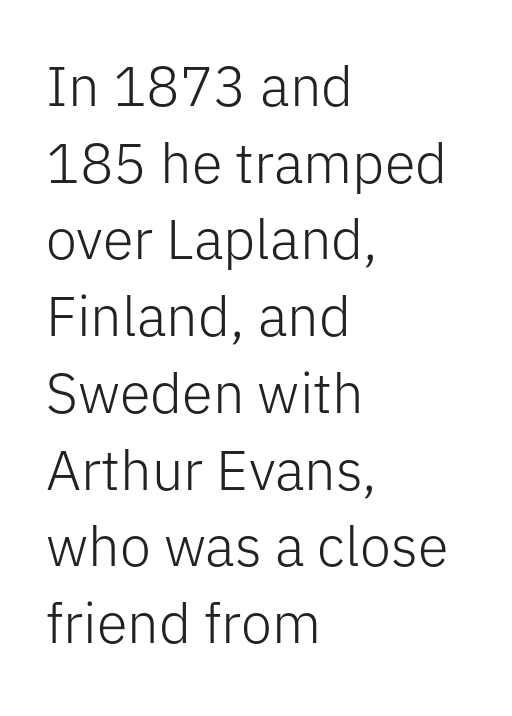
Q: Is the text bold? A: No.
Q: Is the text italic (slanted)? A: No, it is upright.
Q: Is the typeface a serif or a sans-serif typeface? A: Sans-serif.
Q: Is the text underlined? A: No.
Q: How is the paragraph aligned? A: Left-aligned.
Q: Is the spacing between letters normal or unusually wide? A: Normal.
Q: Is the spacing between lines tight, normal or loose? A: Normal.
Q: Width (condensed, normal, or wide)? A: Normal.
Q: Stroke contrast? A: Low.
Q: x-height? A: Medium.
Q: Monospaced? A: No.
